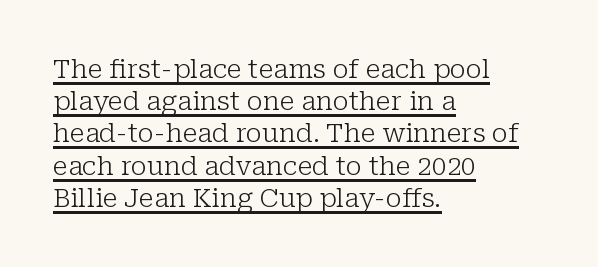
{"italic": "no", "bold": "no", "underline": "yes", "align": "left", "line_spacing_ratio": 1.24, "letter_spacing": "normal", "letter_spacing_em": 0.0, "glyph_px": 26}
